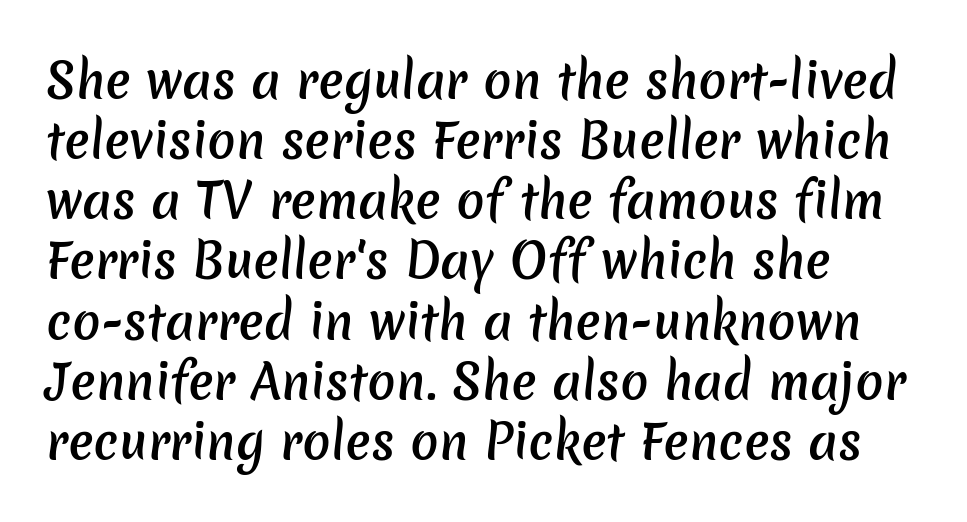
The image shows 47 px semibold sans-serif type; set left-aligned, normal line spacing (1.28x), normal letter spacing, not underlined; low stroke contrast and a medium x-height.
